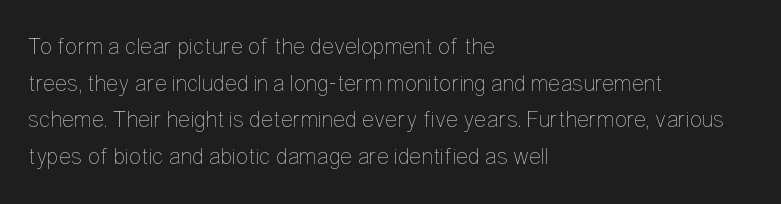
Notice how descenders clear the ascenders below comfortably — that's standard leading. Heft: none added — not bold. Posture: upright roman. The tracking reads as untouched default to a designer's eye. If you drew a ruler down the left edge, every line would touch it.
